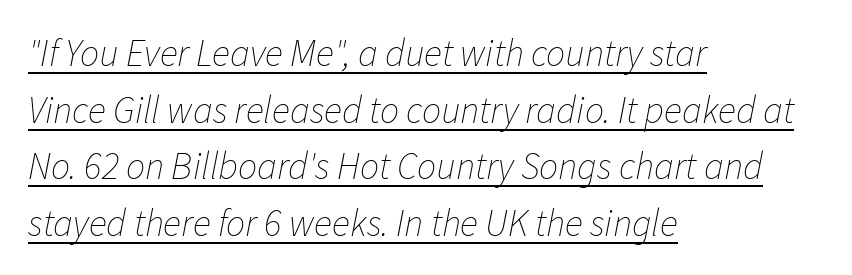
The image shows 38 px thin type, italic (leaning right); set left-aligned, normal line spacing (1.49x), normal letter spacing, underlined; low stroke contrast and a medium x-height.
